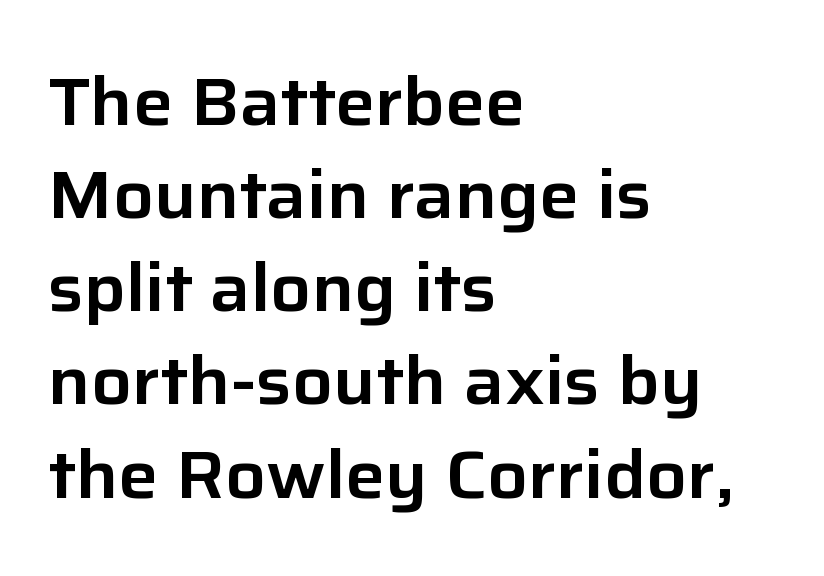
{"serif": "no", "italic": "no", "width": "normal", "stroke_contrast": "low", "x_height": "medium", "monospaced": "no", "underline": "no", "align": "left", "line_spacing": "normal", "line_spacing_ratio": 1.39, "letter_spacing": "normal", "letter_spacing_em": 0.0, "glyph_px": 67}
